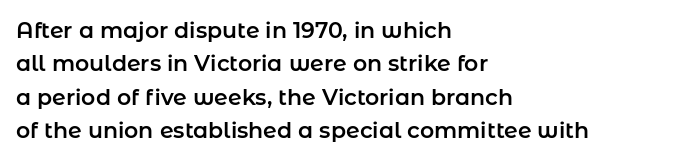
Q: Is the text italic (slanted)? A: No, it is upright.
Q: Is the text underlined? A: No.
Q: How is the paragraph aligned? A: Left-aligned.
Q: Is the spacing between letters normal or unusually wide? A: Normal.
Q: Is the spacing between lines tight, normal or loose? A: Normal.
